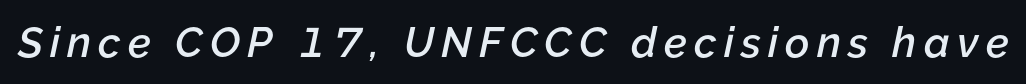
The letters are slanted; this is an italic face. Compared with an ordinary text face, these strokes are moderately heavier — a semibold. Proportional: the letters do not fall into vertical columns. Glance below the letters and you will spot only blank space.
